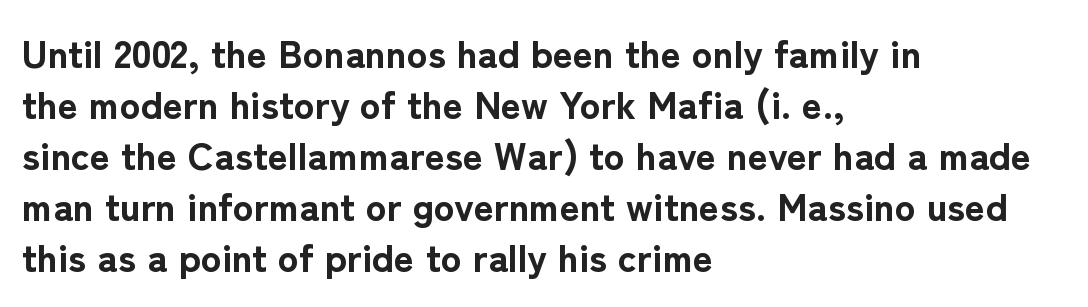
Q: Is the text bold? A: Yes.
Q: Is the text italic (slanted)? A: No, it is upright.
Q: Is the typeface a serif or a sans-serif typeface? A: Sans-serif.
Q: Is the text underlined? A: No.
Q: How is the paragraph aligned? A: Left-aligned.
Q: Is the spacing between letters normal or unusually wide? A: Normal.
Q: Is the spacing between lines tight, normal or loose? A: Normal.
Q: Width (condensed, normal, or wide)? A: Normal.
Q: Stroke contrast? A: Low.
Q: x-height? A: Medium.
Q: Monospaced? A: No.
